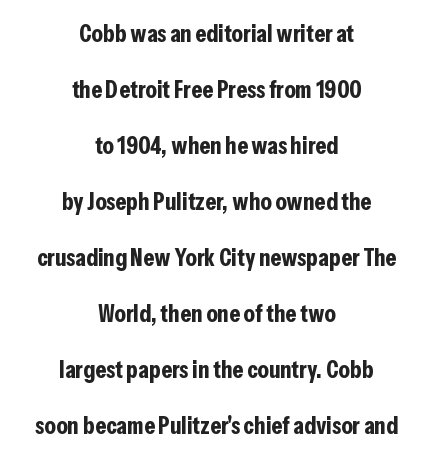
The passage shown is emphatically bold. Decoration check: the copy has no underline. You could fit nearly another row in the gap between these rows. A typesetter would call this zero additional tracking.
